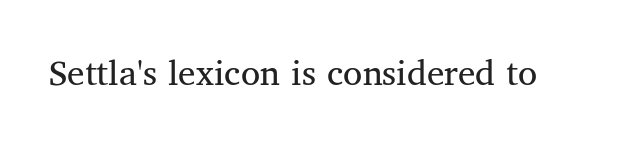
Q: Is the text bold? A: No.
Q: Is the text italic (slanted)? A: No, it is upright.
Q: Is the typeface a serif or a sans-serif typeface? A: Serif.
Q: Is the text underlined? A: No.
Q: Is the spacing between letters normal or unusually wide? A: Normal.
Q: Width (condensed, normal, or wide)? A: Normal.
Q: Stroke contrast? A: Medium.
Q: x-height? A: Medium.
Q: Monospaced? A: No.
